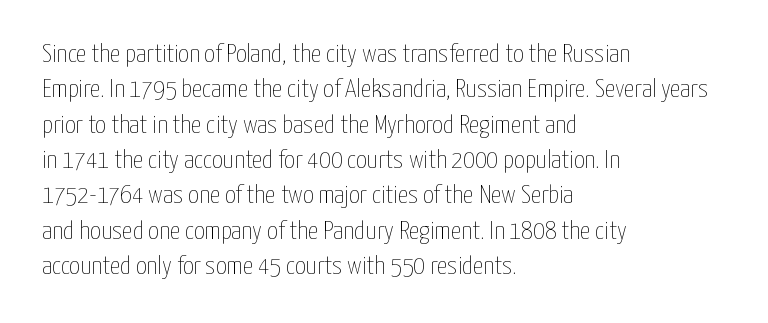
{"italic": "no", "bold": "no", "underline": "no", "align": "left", "line_spacing": "normal", "line_spacing_ratio": 1.36, "letter_spacing": "normal", "letter_spacing_em": 0.0, "glyph_px": 26}
